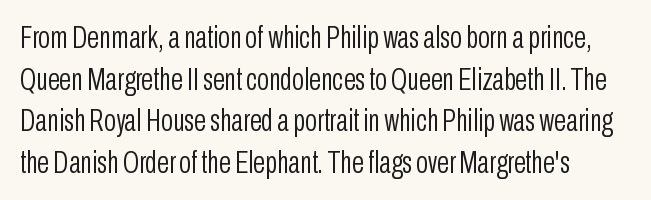
The image shows 31 px light, condensed sans-serif type, upright; set left-aligned, normal line spacing (1.34x), normal letter spacing, not underlined; low stroke contrast and a medium x-height.
